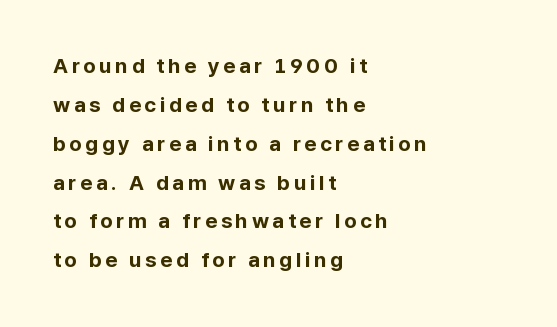
The passage shown is not underscored anywhere. Layout note: lines flush left. These lines carry a lot of weight — the face is fully bold. This is roman type, the default non-slanted kind.
